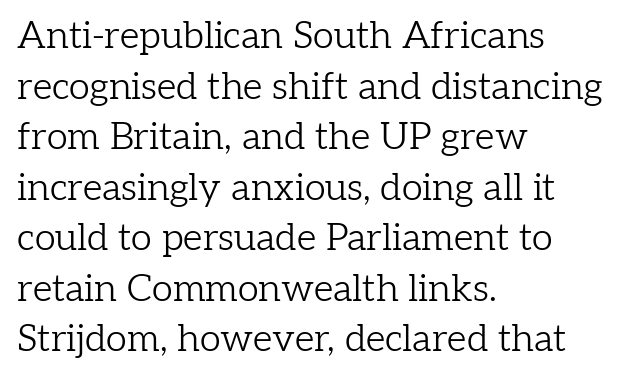
Q: Is the text bold? A: No.
Q: Is the text italic (slanted)? A: No, it is upright.
Q: Is the typeface a serif or a sans-serif typeface? A: Serif.
Q: Is the text underlined? A: No.
Q: How is the paragraph aligned? A: Left-aligned.
Q: Is the spacing between letters normal or unusually wide? A: Normal.
Q: Is the spacing between lines tight, normal or loose? A: Normal.
Q: Width (condensed, normal, or wide)? A: Normal.
Q: Stroke contrast? A: Low.
Q: x-height? A: Medium.
Q: Monospaced? A: No.
